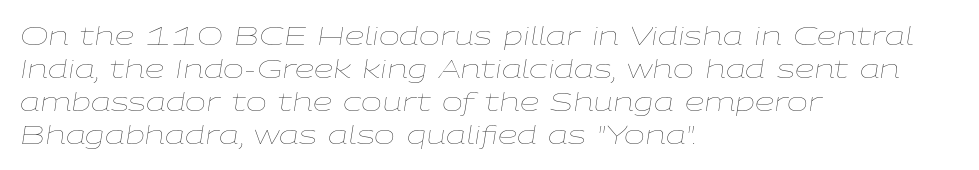
{"italic": "yes", "lean": "right", "slant_degrees": 9, "bold": "no", "underline": "no", "align": "left", "line_spacing": "normal", "line_spacing_ratio": 1.32, "letter_spacing": "normal", "letter_spacing_em": 0.0, "glyph_px": 25}
